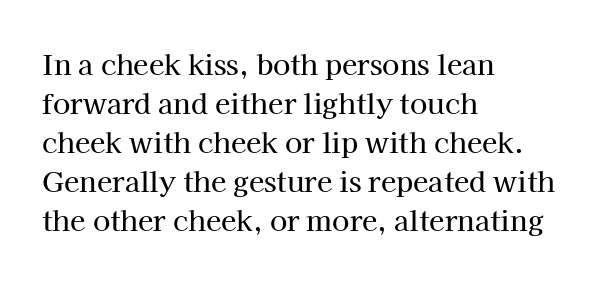
{"serif": "yes", "italic": "no", "width": "normal", "stroke_contrast": "high", "x_height": "medium", "monospaced": "no", "underline": "no", "align": "left", "line_spacing": "normal", "line_spacing_ratio": 1.39, "letter_spacing": "normal", "letter_spacing_em": 0.0, "glyph_px": 28}
